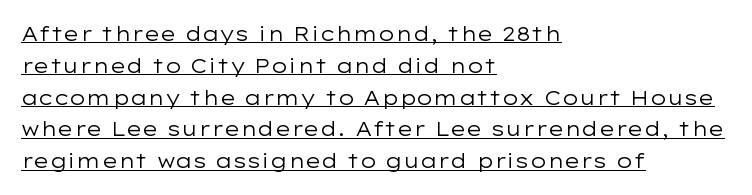
The image shows 20 px text type, upright; set left-aligned, normal line spacing (1.59x), normal letter spacing, underlined.
